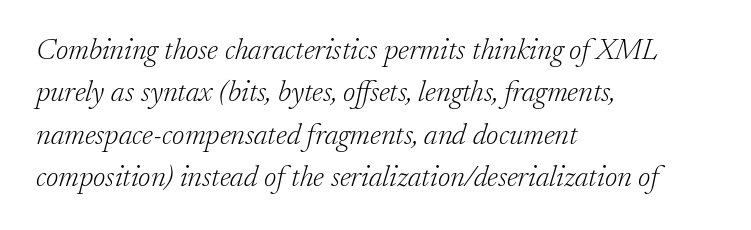
The image shows 30 px light serif type, italic (leaning right); set left-aligned, normal line spacing (1.41x), normal letter spacing, not underlined; low stroke contrast and a small x-height.
